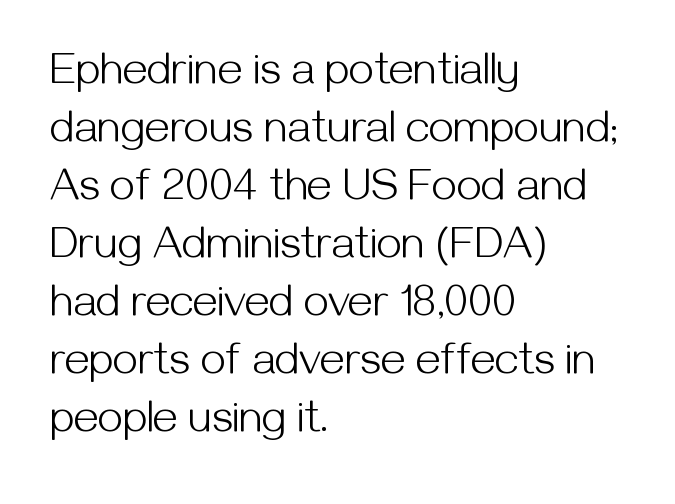
Q: Is the text bold? A: No.
Q: Is the text italic (slanted)? A: No, it is upright.
Q: Is the typeface a serif or a sans-serif typeface? A: Sans-serif.
Q: Is the text underlined? A: No.
Q: How is the paragraph aligned? A: Left-aligned.
Q: Is the spacing between letters normal or unusually wide? A: Normal.
Q: Is the spacing between lines tight, normal or loose? A: Normal.
Q: Width (condensed, normal, or wide)? A: Normal.
Q: Stroke contrast? A: Medium.
Q: x-height? A: Medium.
Q: Monospaced? A: No.
